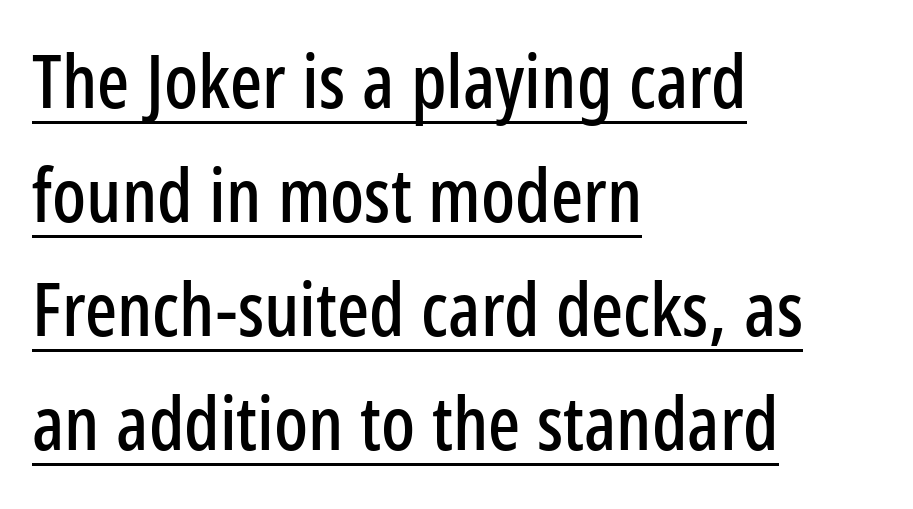
You can tell from the bare stems that sans-serif type was used. Underline: present. Caption: multi-line text, flush left, ragged right. A typesetter would call this proportional, since set widths differ per character.
